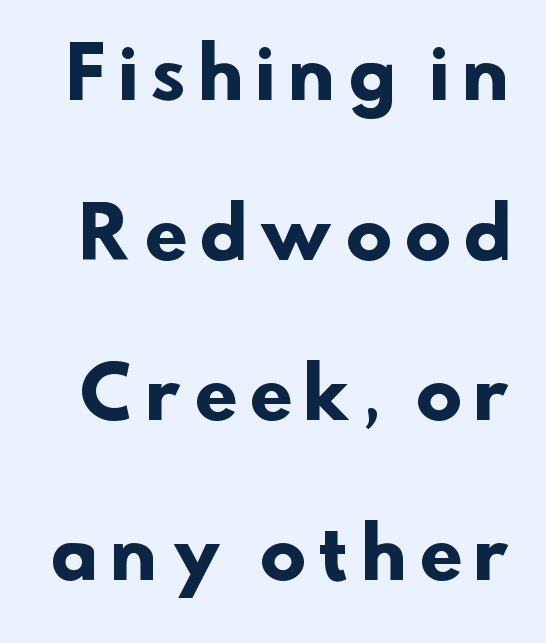
The image shows 69 px heavy sans-serif type; set loose line spacing (2.32x), unusually wide letter spacing (+0.2 em), not underlined; low stroke contrast and a small x-height.
